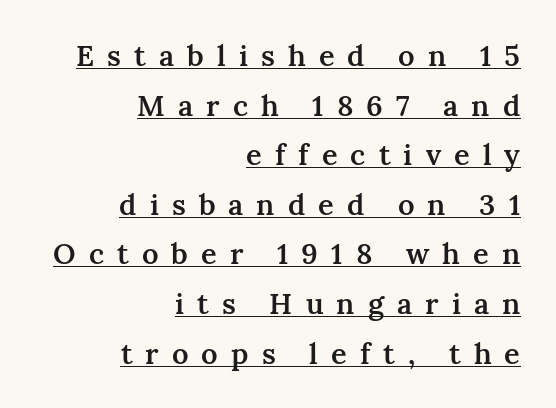
The image shows 29 px semibold serif type, upright; set right-aligned, line spacing 1.71x, unusually wide letter spacing (+0.45 em), underlined; medium stroke contrast and a medium x-height.
